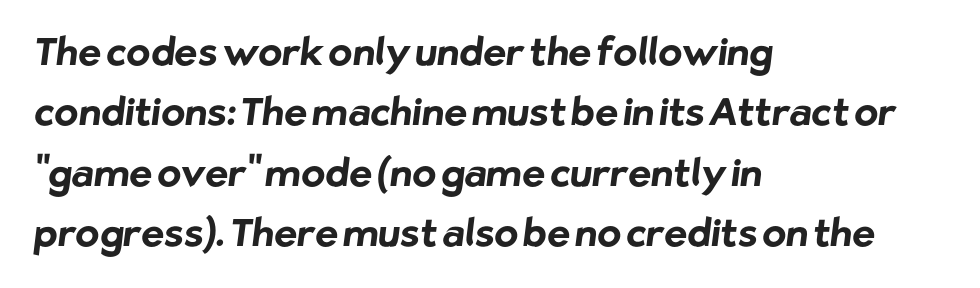
{"serif": "no", "bold": "yes", "weight": "bold", "width": "normal", "stroke_contrast": "low", "x_height": "medium", "monospaced": "no", "underline": "no", "align": "left", "line_spacing": "normal", "line_spacing_ratio": 1.55, "letter_spacing": "normal", "letter_spacing_em": 0.0, "glyph_px": 39}
